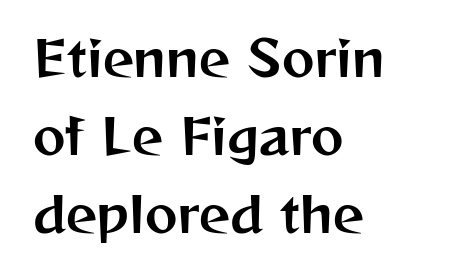
Q: Is the text italic (slanted)? A: No, it is upright.
Q: Is the typeface a serif or a sans-serif typeface? A: Sans-serif.
Q: Is the text underlined? A: No.
Q: How is the paragraph aligned? A: Left-aligned.
Q: Is the spacing between letters normal or unusually wide? A: Normal.
Q: Is the spacing between lines tight, normal or loose? A: Normal.
Q: Width (condensed, normal, or wide)? A: Normal.
Q: Stroke contrast? A: Medium.
Q: x-height? A: Medium.
Q: Monospaced? A: No.
